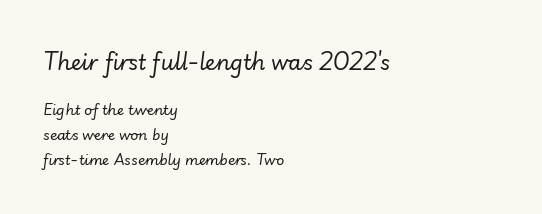
Only glyphs here, with clear space below each row. This rendering leaves character spacing at its baseline value. Caption: upper text group enlarged, lower text group reduced. Vertical stems look standard width or narrower in stroke. Italic? Definitely — the glyphs are oblique. The compositor pushed each line to the left boundary.
